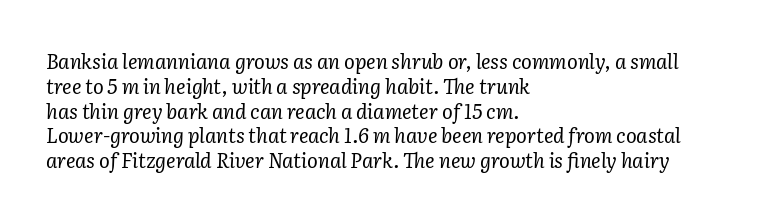
The image shows 20 px text type, italic (leaning right); set left-aligned, line spacing 1.24x, normal letter spacing, not underlined.
